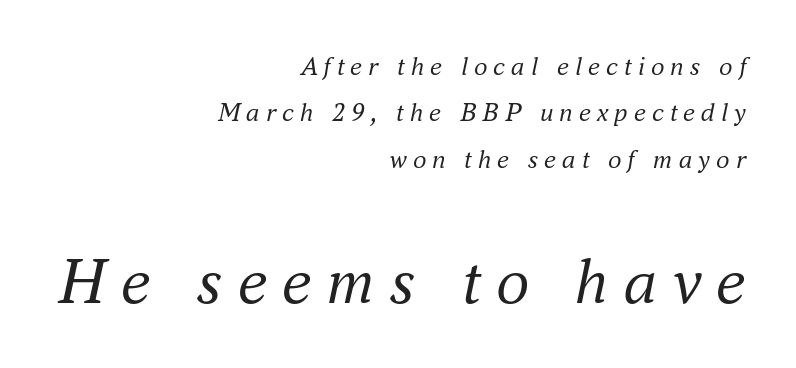
Q: Is the text bold? A: No.
Q: Is the text italic (slanted)? A: Yes, it leans right by about 16 degrees.
Q: Is the typeface a serif or a sans-serif typeface? A: Serif.
Q: Is the text underlined? A: No.
Q: How is the paragraph aligned? A: Right-aligned.
Q: Is the spacing between letters normal or unusually wide? A: Unusually wide.
Q: Which block of text is set in a larger size, the first (top) or the second (bottom)? A: The second (bottom) one.
Q: Width (condensed, normal, or wide)? A: Normal.
Q: Stroke contrast? A: Medium.
Q: x-height? A: Small.
Q: Monospaced? A: No.
